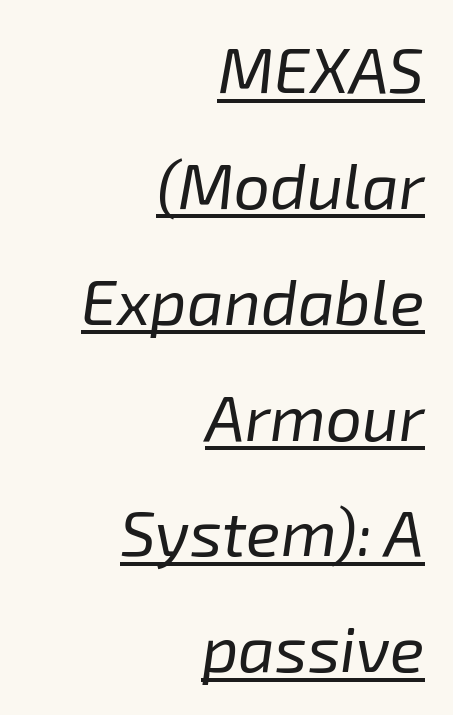
{"italic": "yes", "lean": "right", "slant_degrees": 8, "bold": "no", "weight": "regular", "width": "normal", "stroke_contrast": "low", "x_height": "medium", "monospaced": "no", "underline": "yes", "align": "right", "line_spacing_ratio": 1.81, "letter_spacing": "normal", "letter_spacing_em": 0.0, "glyph_px": 64}
